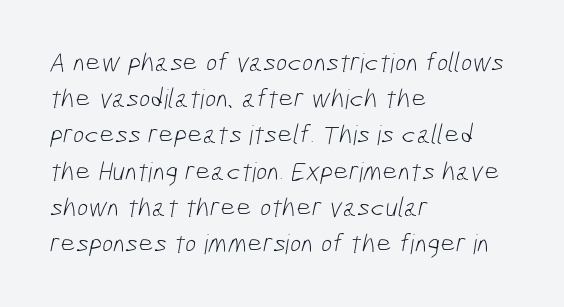
{"bold": "no", "underline": "no", "align": "left", "line_spacing": "normal", "line_spacing_ratio": 1.34, "letter_spacing": "normal", "letter_spacing_em": 0.0, "glyph_px": 27}
